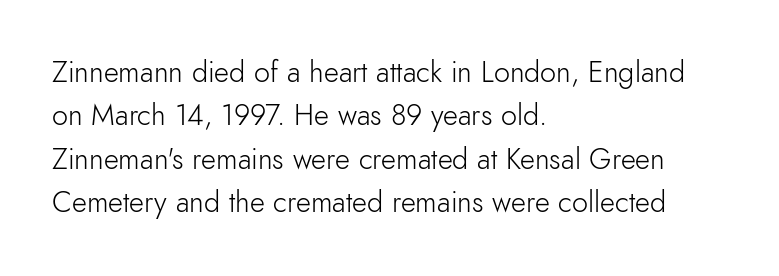
Reading down the column, the eye jumps a familiar distance to each next line. Proportional: the letters do not fall into vertical columns. Each row of text sits above clean, open space. This sample is left-justified, so line endings fall wherever the words run out. The typography opts for an upright posture over an oblique one.
